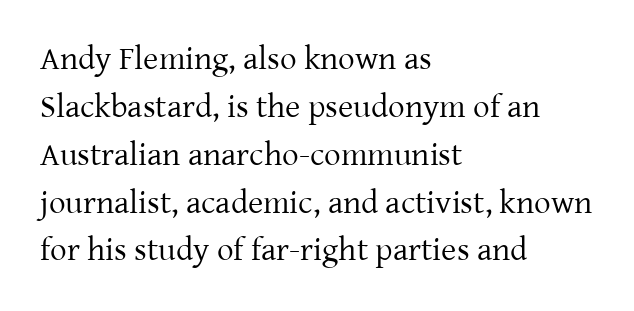
The image shows 33 px regular-weight serif type, upright; set left-aligned, normal line spacing (1.45x), normal letter spacing, not underlined; low stroke contrast and a medium x-height.
